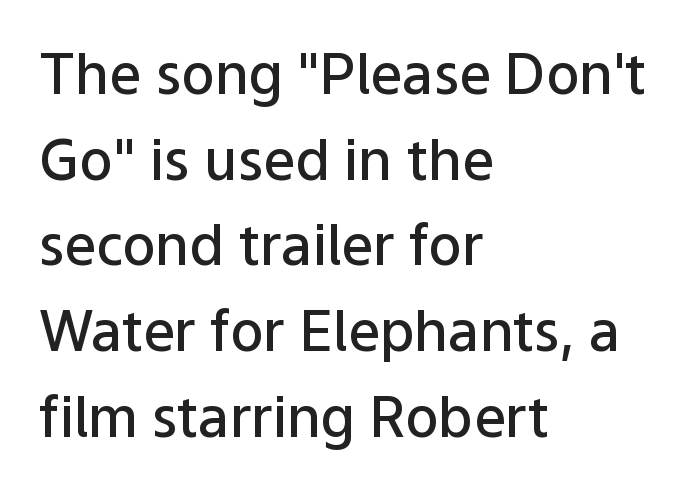
The image shows 56 px semibold sans-serif type, upright; set left-aligned, normal line spacing (1.53x), normal letter spacing, not underlined; low stroke contrast and a medium x-height.
